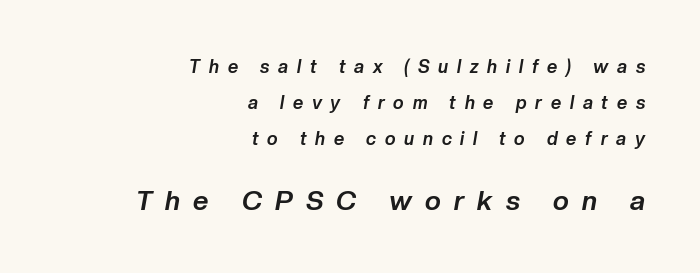
Beneath every word, the page is bare. Caption: bold face, heavy strokes. The letters in the lower block stand taller than those in the block above. The typography opts for an oblique posture over an upright one.
